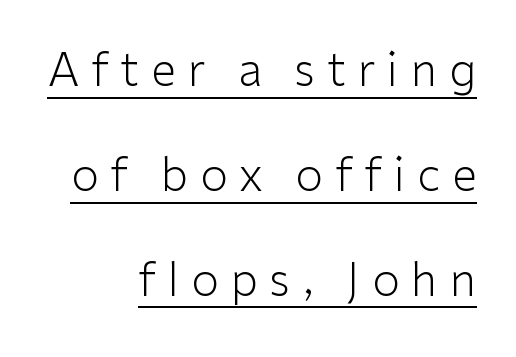
{"serif": "no", "italic": "no", "bold": "no", "weight": "light", "width": "normal", "stroke_contrast": "low", "x_height": "medium", "monospaced": "no", "underline": "yes", "align": "right", "line_spacing": "loose", "line_spacing_ratio": 2.33, "letter_spacing": "wide", "letter_spacing_em": 0.26, "glyph_px": 45}
